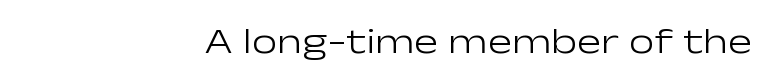
Q: Is the text bold? A: No.
Q: Is the text italic (slanted)? A: No, it is upright.
Q: Is the typeface a serif or a sans-serif typeface? A: Sans-serif.
Q: Is the text underlined? A: No.
Q: How is the paragraph aligned? A: Right-aligned.
Q: Is the spacing between letters normal or unusually wide? A: Normal.
Q: Width (condensed, normal, or wide)? A: Wide.
Q: Stroke contrast? A: Low.
Q: x-height? A: Medium.
Q: Monospaced? A: No.
